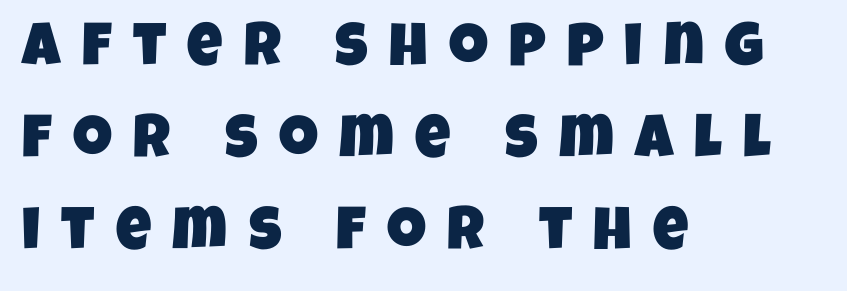
The image shows 61 px condensed sans-serif type; set left-aligned, normal line spacing (1.51x), unusually wide letter spacing (+0.35 em), not underlined; low stroke contrast and a large x-height.
